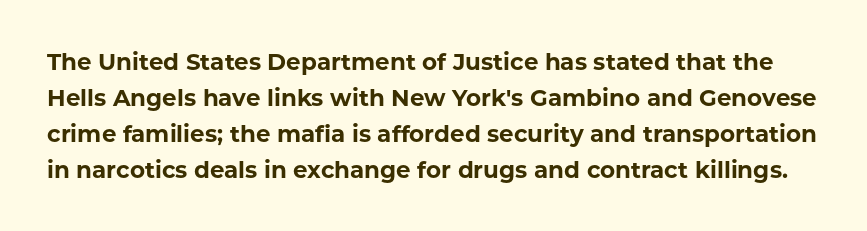
Q: Is the text bold? A: Yes.
Q: Is the text italic (slanted)? A: No, it is upright.
Q: Is the text underlined? A: No.
Q: Is the spacing between letters normal or unusually wide? A: Normal.
Q: Is the spacing between lines tight, normal or loose? A: Normal.
